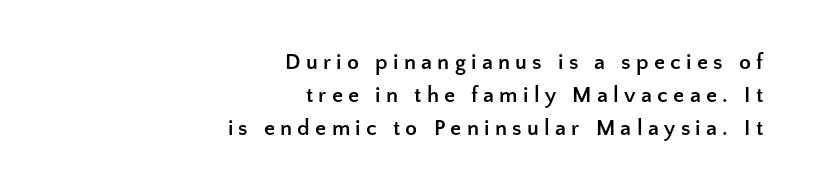
Q: Is the text bold? A: Yes.
Q: Is the text italic (slanted)? A: No, it is upright.
Q: Is the text underlined? A: No.
Q: How is the paragraph aligned? A: Right-aligned.
Q: Is the spacing between letters normal or unusually wide? A: Unusually wide.
Q: Is the spacing between lines tight, normal or loose? A: Normal.
